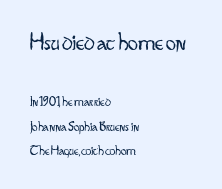
The image shows 25 px text type, upright; set left-aligned, line spacing 1.76x, normal letter spacing, not underlined; the first (top) block is 1.79x larger.
